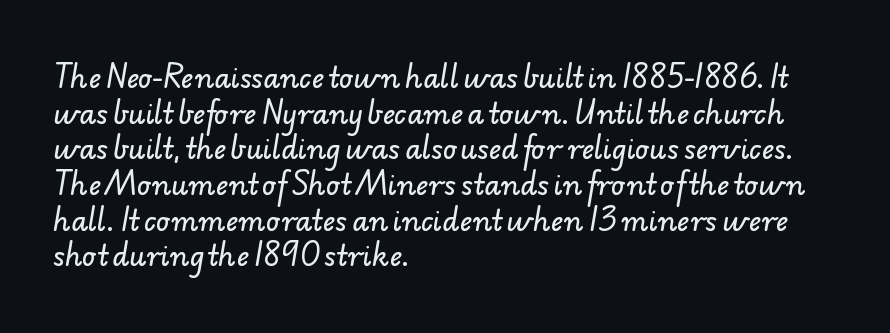
The image shows 27 px text type; set left-aligned, normal line spacing (1.32x), normal letter spacing, not underlined.
